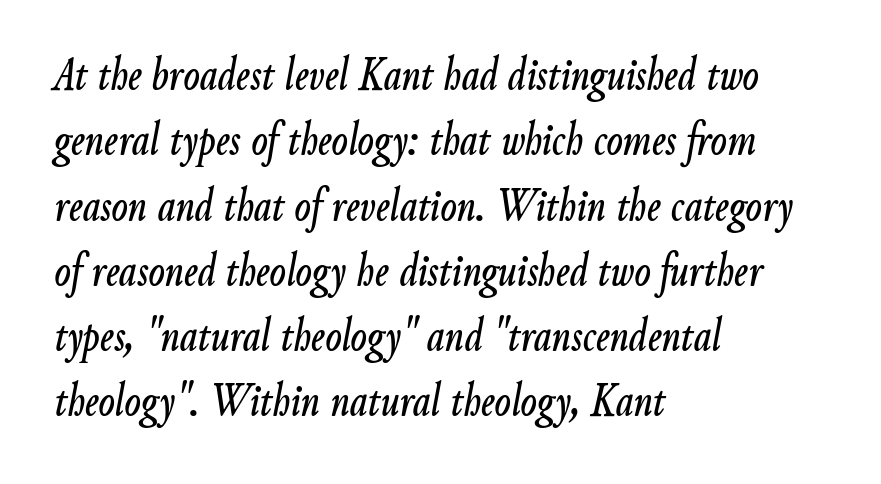
Q: Is the text italic (slanted)? A: Yes, it leans right by about 9 degrees.
Q: Is the text underlined? A: No.
Q: How is the paragraph aligned? A: Left-aligned.
Q: Is the spacing between letters normal or unusually wide? A: Normal.
Q: Is the spacing between lines tight, normal or loose? A: Normal.
Q: Width (condensed, normal, or wide)? A: Condensed.
Q: Stroke contrast? A: Low.
Q: x-height? A: Small.
Q: Monospaced? A: No.
